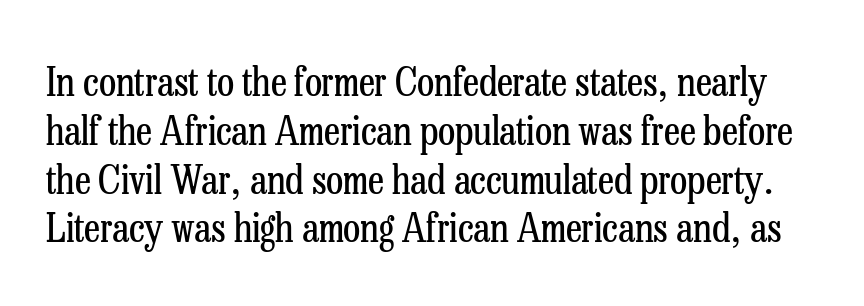
Q: Is the text bold? A: No.
Q: Is the text italic (slanted)? A: No, it is upright.
Q: Is the typeface a serif or a sans-serif typeface? A: Serif.
Q: Is the text underlined? A: No.
Q: Is the spacing between letters normal or unusually wide? A: Normal.
Q: Width (condensed, normal, or wide)? A: Condensed.
Q: Stroke contrast? A: Low.
Q: x-height? A: Medium.
Q: Monospaced? A: No.
